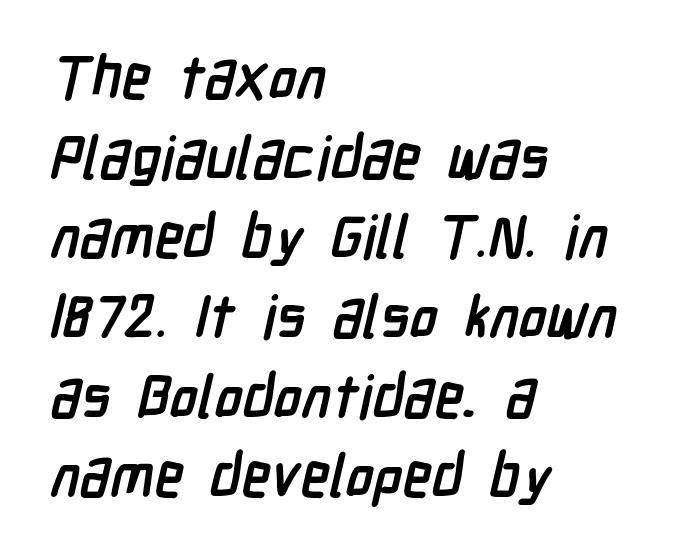
{"serif": "no", "bold": "yes", "weight": "semibold", "width": "condensed", "stroke_contrast": "low", "x_height": "medium", "monospaced": "no", "underline": "no", "align": "left", "line_spacing": "normal", "line_spacing_ratio": 1.35, "letter_spacing": "normal", "letter_spacing_em": 0.0, "glyph_px": 59}
